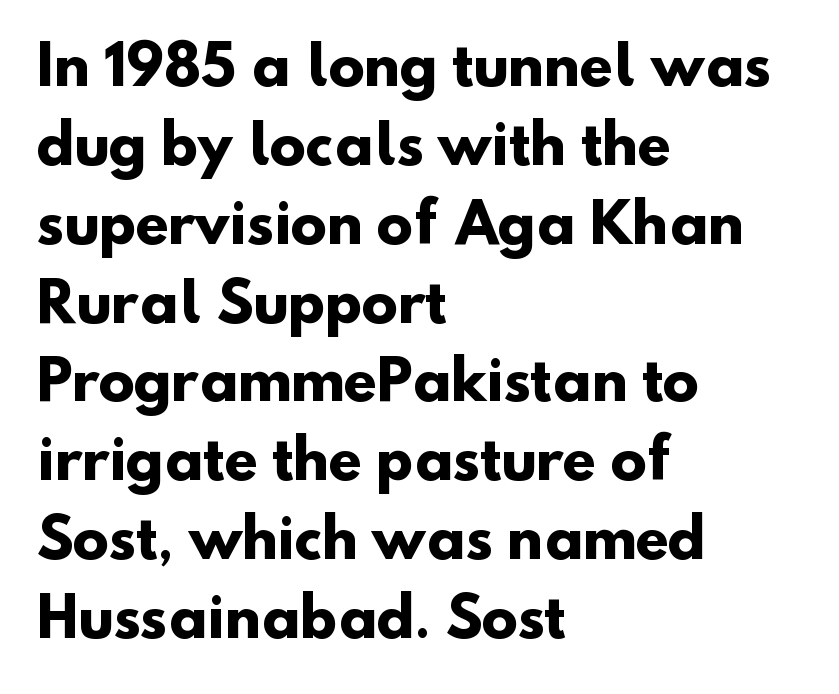
Q: Is the text bold? A: Yes.
Q: Is the typeface a serif or a sans-serif typeface? A: Sans-serif.
Q: Is the text underlined? A: No.
Q: How is the paragraph aligned? A: Left-aligned.
Q: Is the spacing between letters normal or unusually wide? A: Normal.
Q: Is the spacing between lines tight, normal or loose? A: Normal.
Q: Width (condensed, normal, or wide)? A: Normal.
Q: Stroke contrast? A: Low.
Q: x-height? A: Small.
Q: Monospaced? A: No.
